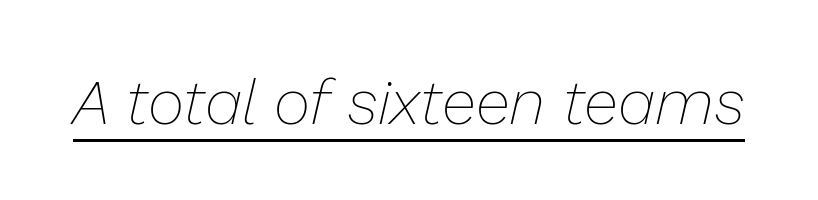
Q: Is the text bold? A: No.
Q: Is the text italic (slanted)? A: Yes, it leans right by about 13 degrees.
Q: Is the text underlined? A: Yes.
Q: Is the spacing between letters normal or unusually wide? A: Normal.
Q: Width (condensed, normal, or wide)? A: Normal.
Q: Stroke contrast? A: Low.
Q: x-height? A: Medium.
Q: Monospaced? A: No.
